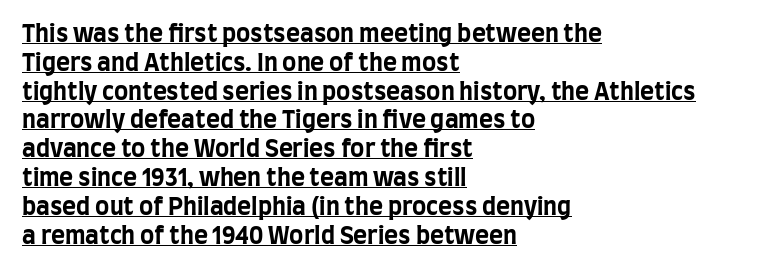
The rendering uses the underline text-decoration. Reading down the block, your eye returns to a fixed left position each line. Look at the stroke-to-counter ratio: heavy, a bold. These lines were composed using upright roman letters.
